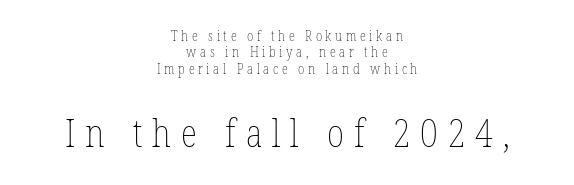
Q: Is the text bold? A: No.
Q: Is the text italic (slanted)? A: No, it is upright.
Q: Is the text underlined? A: No.
Q: How is the paragraph aligned? A: Centered.
Q: Is the spacing between letters normal or unusually wide? A: Unusually wide.
Q: Which block of text is set in a larger size, the first (top) or the second (bottom)? A: The second (bottom) one.
Q: Width (condensed, normal, or wide)? A: Condensed.
Q: Stroke contrast? A: Low.
Q: x-height? A: Medium.
Q: Monospaced? A: No.
